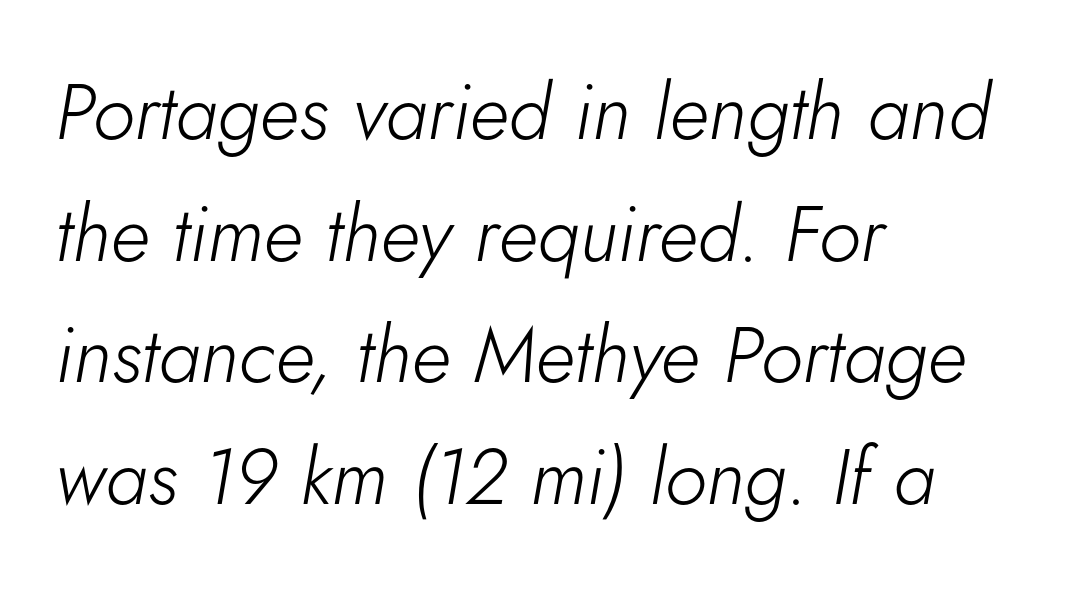
{"italic": "yes", "lean": "right", "slant_degrees": 5, "bold": "no", "weight": "light", "width": "normal", "stroke_contrast": "low", "x_height": "small", "monospaced": "no", "underline": "no", "align": "left", "line_spacing": "normal", "line_spacing_ratio": 1.56, "letter_spacing": "normal", "letter_spacing_em": 0.0, "glyph_px": 78}
